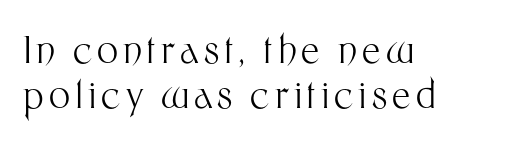
Q: Is the text bold? A: No.
Q: Is the text italic (slanted)? A: No, it is upright.
Q: Is the typeface a serif or a sans-serif typeface? A: Sans-serif.
Q: Is the text underlined? A: No.
Q: How is the paragraph aligned? A: Left-aligned.
Q: Width (condensed, normal, or wide)? A: Normal.
Q: Stroke contrast? A: Medium.
Q: x-height? A: Medium.
Q: Monospaced? A: No.
